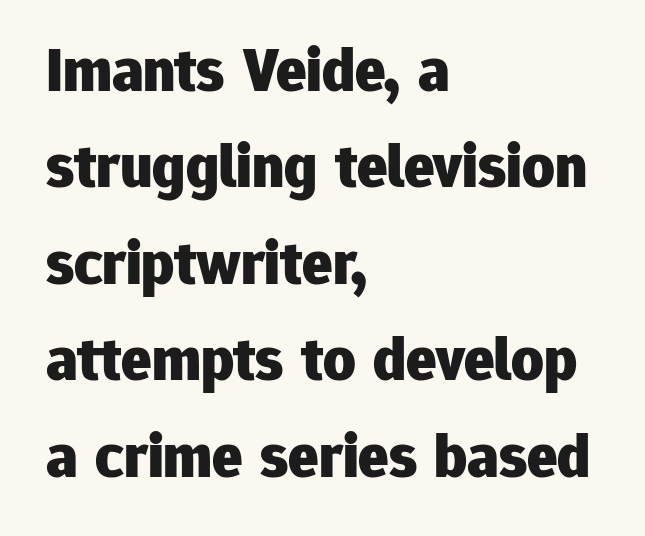
Each glyph is drawn with heavy, bold strokes. Looks like regular typesetting: each glyph gets only the width it needs. The setting favours the left margin, as ordinary paragraphs usually do. The passage shown is typeset with a sans-serif family. The lettering stays uniformly vertical, giving the passage a roman look.
